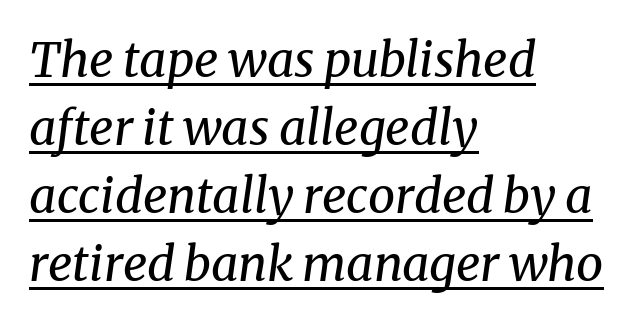
The image shows 48 px regular-weight serif type, italic (leaning right); set left-aligned, normal line spacing (1.42x), normal letter spacing, underlined; medium stroke contrast and a medium x-height.
